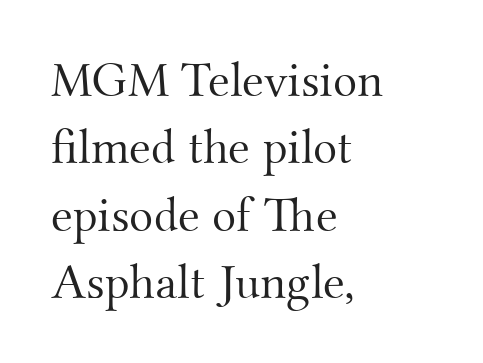
{"serif": "yes", "italic": "no", "bold": "no", "weight": "light", "width": "normal", "stroke_contrast": "medium", "x_height": "small", "monospaced": "no", "underline": "no", "align": "left", "line_spacing": "normal", "line_spacing_ratio": 1.35, "letter_spacing": "normal", "letter_spacing_em": 0.0, "glyph_px": 50}
